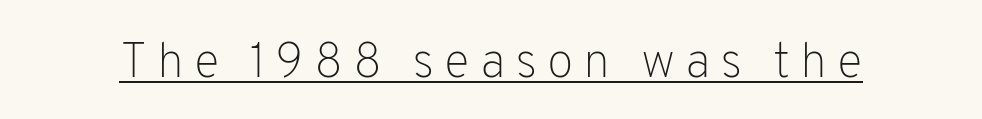
The passage shown is typeset with a sans-serif family. The typesetting does not lean heavy: it is not bold. Is this a fixed-width face? No — the glyphs have proportional, varying widths. Loose tracking; the words dissolve into strings of separated letters. The rendering uses the underline text-decoration. The letters stand upright; this is a roman face.
